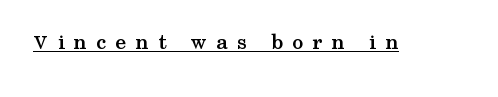
Tracking value appears strongly positive — letters spread wide. Upright lettering throughout. The glyphs are accompanied by a horizontal stroke just below them. How heavy is the stroke? Heavy — this is a bold.
